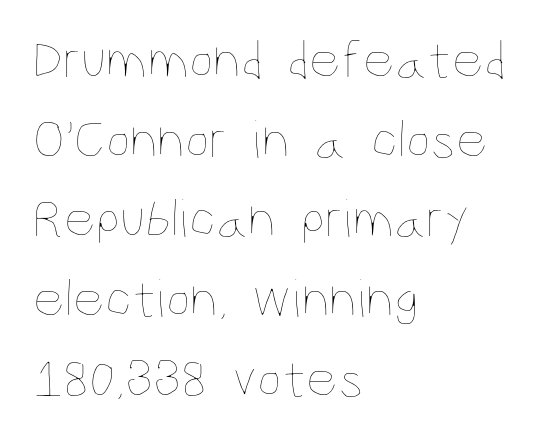
Clear beneath every line of the passage. Looks like regular typesetting: each glyph gets only the width it needs. The lines are quadded left. The type sits square on the baseline with zero lean.
